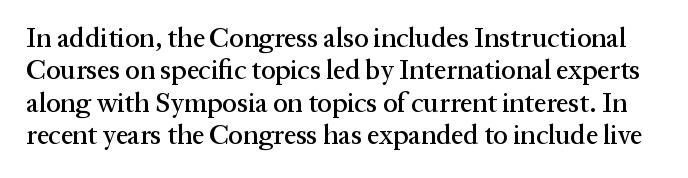
{"italic": "no", "underline": "no", "line_spacing_ratio": 1.2, "letter_spacing": "normal", "letter_spacing_em": 0.0, "glyph_px": 27}
